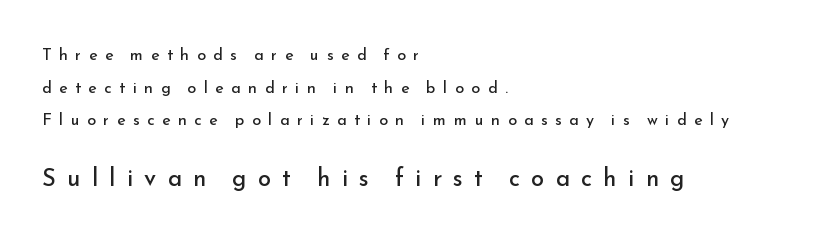
Regarding leading, the lines here are spaced well apart. Summary of weight: not heavy and not bold. Quick note: not italic, upright. Underlining? Definitely not there.
